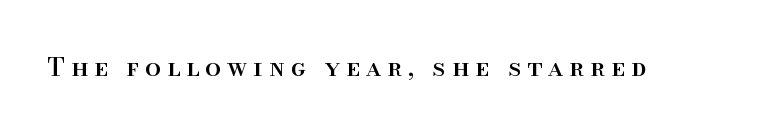
The image shows 25 px text type, upright; set unusually wide letter spacing (+0.25 em), not underlined.
